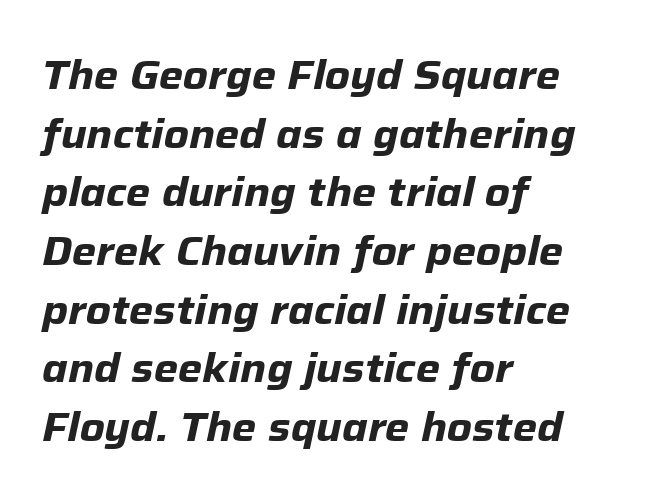
Q: Is the text bold? A: Yes.
Q: Is the text italic (slanted)? A: Yes, it leans right by about 12 degrees.
Q: Is the text underlined? A: No.
Q: How is the paragraph aligned? A: Left-aligned.
Q: Is the spacing between letters normal or unusually wide? A: Normal.
Q: Is the spacing between lines tight, normal or loose? A: Normal.
Q: Width (condensed, normal, or wide)? A: Normal.
Q: Stroke contrast? A: Low.
Q: x-height? A: Medium.
Q: Monospaced? A: No.
